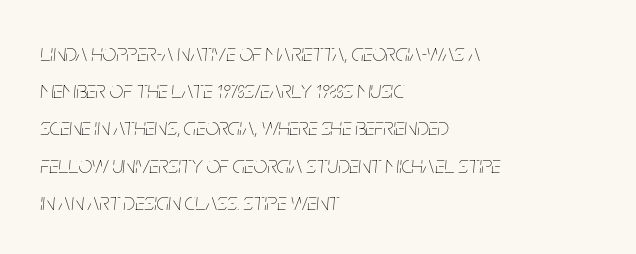
This rendering uses left alignment, leaving the right contour irregular. The face used here has a pronounced slope to its letters. Observe the ordinary spacing: letters are neighbours, not strangers. Caption: face not bold, strokes unweighted. Regarding leading, the lines here are spaced in the standard way.
